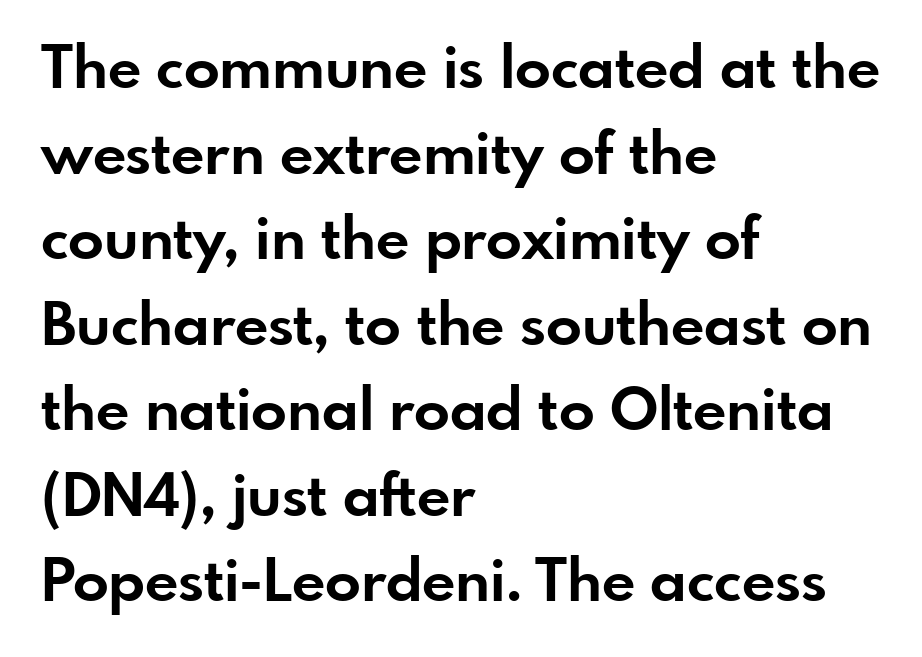
You could not count columns in this text — the font is proportionally spaced. Line spacing here is normal. A sans-serif font was chosen for this passage. Compared with a centered layout, this one pins lines to the left instead.
